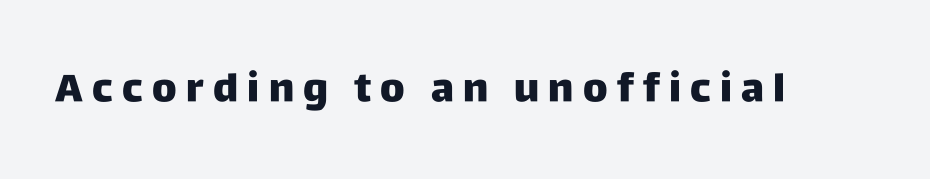
{"serif": "no", "italic": "no", "bold": "yes", "weight": "heavy", "width": "normal", "stroke_contrast": "low", "x_height": "large", "monospaced": "no", "underline": "no", "letter_spacing": "wide", "letter_spacing_em": 0.24, "glyph_px": 39}
